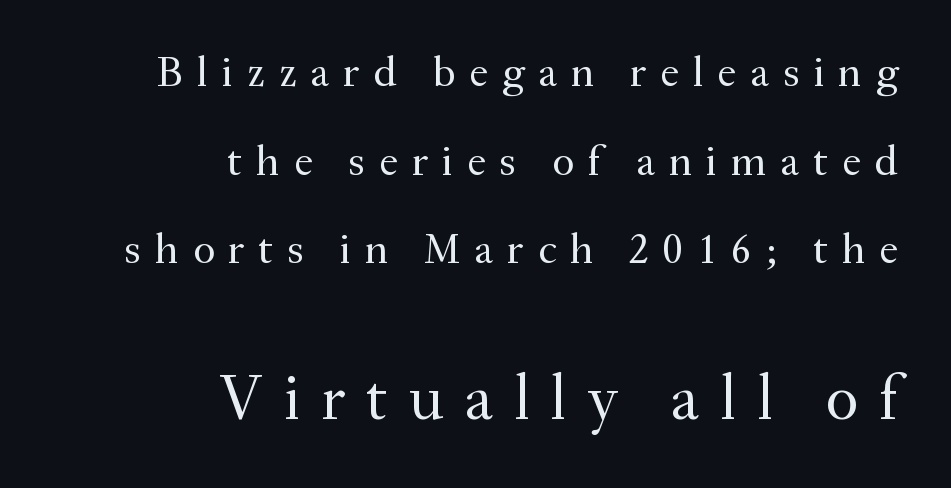
Yep, those are serifs on the letters. Horizontal bands of white between lines are thick stripes. Block two is the big one; block one sits smaller above it. Note the varied advance widths — an 'i' is clearly narrower than an 'm'. Characters remain perfectly vertical along every line.
